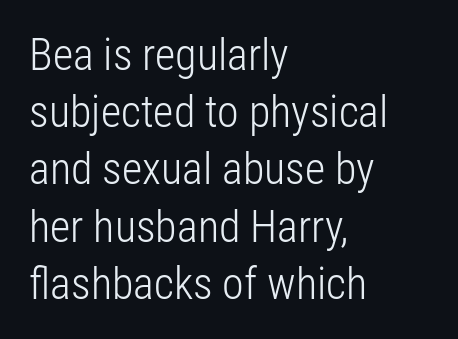
Q: Is the text bold? A: No.
Q: Is the text italic (slanted)? A: No, it is upright.
Q: Is the typeface a serif or a sans-serif typeface? A: Sans-serif.
Q: Is the text underlined? A: No.
Q: How is the paragraph aligned? A: Left-aligned.
Q: Is the spacing between letters normal or unusually wide? A: Normal.
Q: Is the spacing between lines tight, normal or loose? A: Normal.
Q: Width (condensed, normal, or wide)? A: Condensed.
Q: Stroke contrast? A: Low.
Q: x-height? A: Medium.
Q: Monospaced? A: No.
